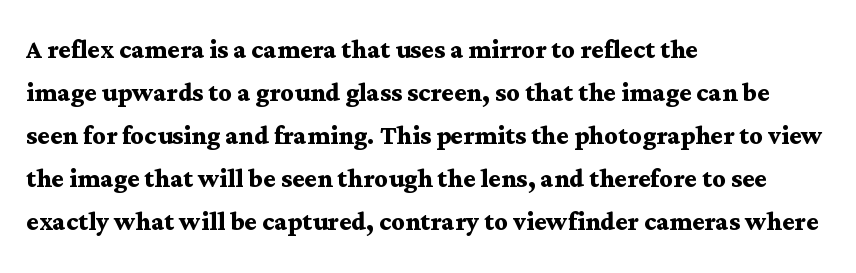
{"serif": "yes", "italic": "no", "bold": "yes", "weight": "semibold", "width": "wide", "stroke_contrast": "medium", "x_height": "medium", "monospaced": "no", "underline": "no", "align": "left", "line_spacing": "normal", "line_spacing_ratio": 1.3, "letter_spacing": "normal", "letter_spacing_em": 0.0, "glyph_px": 33}
